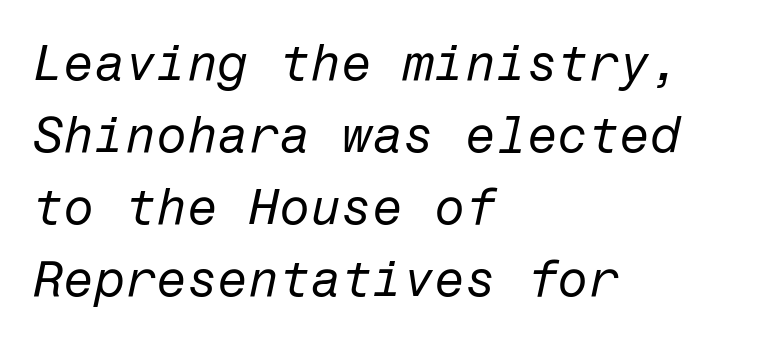
Q: Is the text bold? A: No.
Q: Is the text italic (slanted)? A: Yes, it leans right by about 12 degrees.
Q: Is the text underlined? A: No.
Q: How is the paragraph aligned? A: Left-aligned.
Q: Is the spacing between letters normal or unusually wide? A: Normal.
Q: Is the spacing between lines tight, normal or loose? A: Normal.
Q: Width (condensed, normal, or wide)? A: Normal.
Q: Stroke contrast? A: Low.
Q: x-height? A: Medium.
